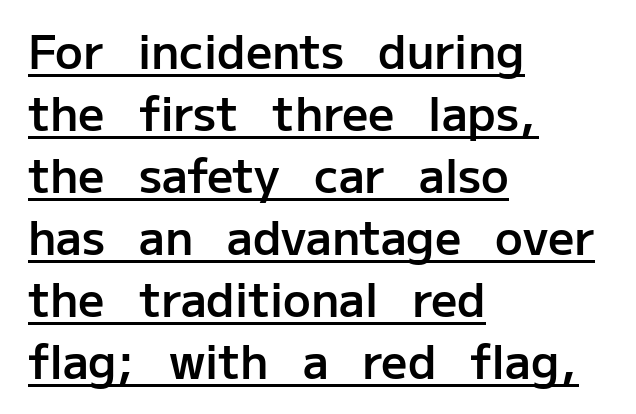
Q: Is the text bold? A: Semi-bold.
Q: Is the text italic (slanted)? A: No, it is upright.
Q: Is the typeface a serif or a sans-serif typeface? A: Sans-serif.
Q: Is the text underlined? A: Yes.
Q: How is the paragraph aligned? A: Left-aligned.
Q: Is the spacing between letters normal or unusually wide? A: Normal.
Q: Is the spacing between lines tight, normal or loose? A: Normal.
Q: Width (condensed, normal, or wide)? A: Normal.
Q: Stroke contrast? A: Low.
Q: x-height? A: Medium.
Q: Monospaced? A: No.
